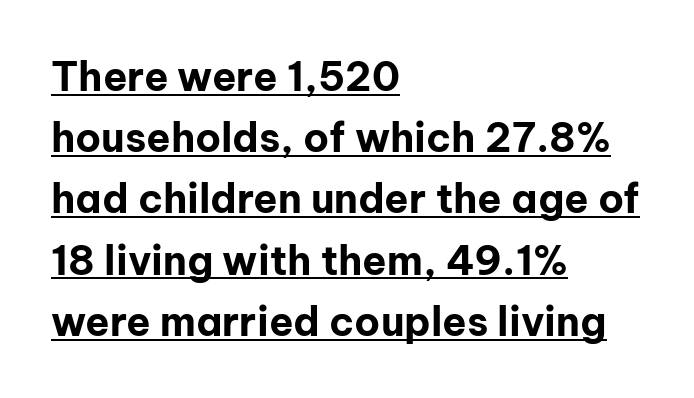
A typesetter would mark this as roman, not italic. Casual observation: everything's shoved over to the left. Words appear dense and cohesive because spacing is normal. Do the characters align in a grid? No, the font is proportional. Emphasis is given by a line drawn under the lettering.
